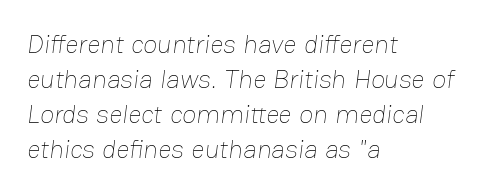
Q: Is the text bold? A: No.
Q: Is the text underlined? A: No.
Q: How is the paragraph aligned? A: Left-aligned.
Q: Is the spacing between letters normal or unusually wide? A: Normal.
Q: Is the spacing between lines tight, normal or loose? A: Normal.
